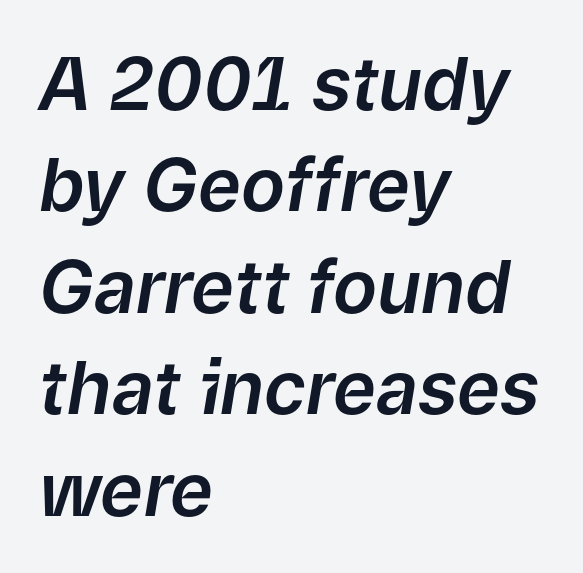
Regarding leading, the lines here are spaced in the standard way. Glance below the letters and you will spot only blank space. Think of a printed novel: that variable character pitch is what you see here. The text block is weighted toward the left margin, trailing off unevenly rightward.
